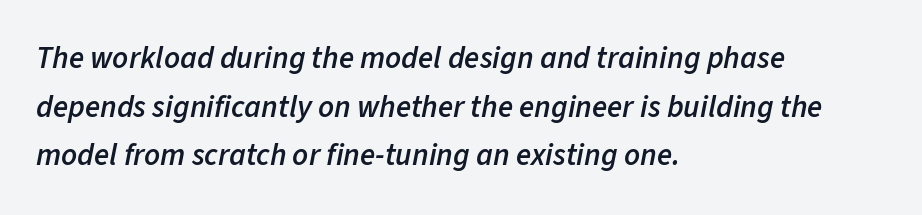
Looks like regular typesetting: each glyph gets only the width it needs. What's the leading like? Ordinary, nothing unusual. If you drew a ruler down the left edge, every line would touch it. Only glyphs here, with clear space below each row.
